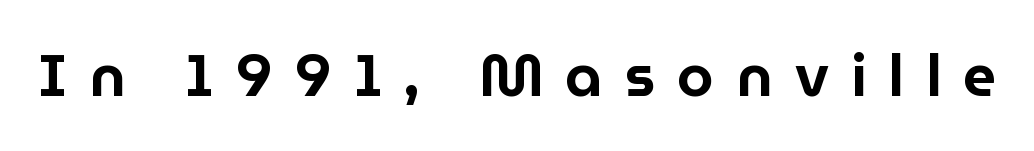
{"serif": "no", "italic": "no", "width": "normal", "stroke_contrast": "low", "x_height": "medium", "monospaced": "no", "underline": "no", "letter_spacing": "wide", "letter_spacing_em": 0.37, "glyph_px": 59}
